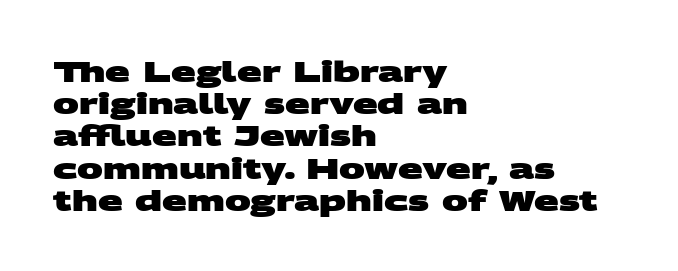
{"serif": "no", "bold": "yes", "weight": "heavy", "width": "wide", "stroke_contrast": "medium", "x_height": "large", "monospaced": "no", "underline": "no", "align": "left", "line_spacing": "tight", "line_spacing_ratio": 1.11, "letter_spacing": "normal", "letter_spacing_em": 0.0, "glyph_px": 29}
